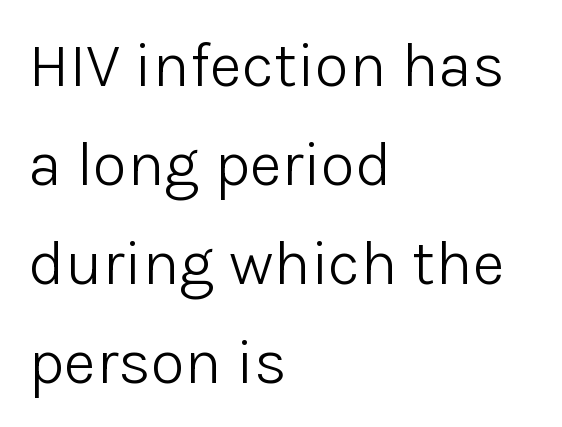
Q: Is the text bold? A: No.
Q: Is the text italic (slanted)? A: No, it is upright.
Q: Is the typeface a serif or a sans-serif typeface? A: Sans-serif.
Q: Is the text underlined? A: No.
Q: How is the paragraph aligned? A: Left-aligned.
Q: Is the spacing between letters normal or unusually wide? A: Normal.
Q: Is the spacing between lines tight, normal or loose? A: Normal.
Q: Width (condensed, normal, or wide)? A: Normal.
Q: Stroke contrast? A: Low.
Q: x-height? A: Medium.
Q: Monospaced? A: No.
